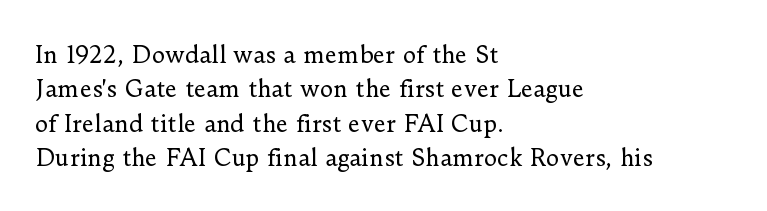
{"italic": "no", "bold": "no", "underline": "no", "align": "left", "line_spacing": "normal", "line_spacing_ratio": 1.5, "letter_spacing": "normal", "letter_spacing_em": 0.0, "glyph_px": 23}
